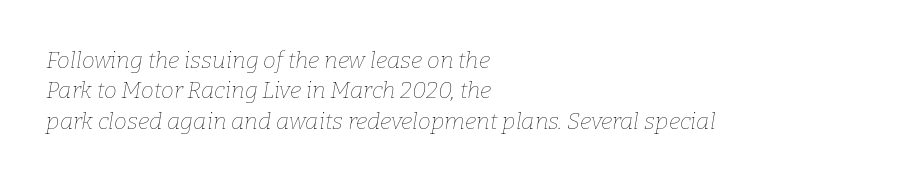
The image shows 23 px text type, italic (leaning right); set left-aligned, normal line spacing (1.32x), normal letter spacing, not underlined.
